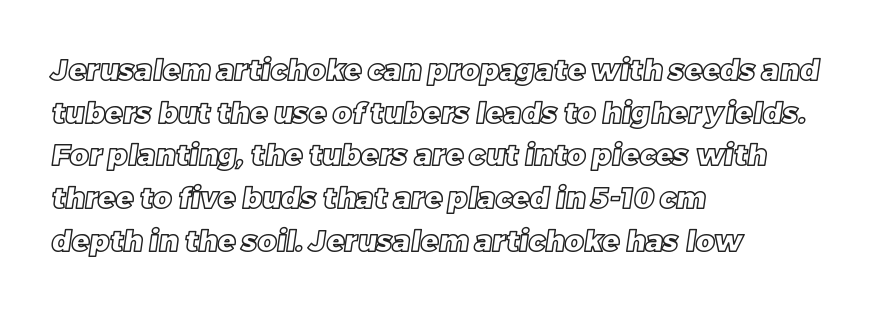
{"width": "normal", "x_height": "large", "monospaced": "no", "underline": "no", "align": "left", "line_spacing": "normal", "line_spacing_ratio": 1.47, "letter_spacing": "normal", "letter_spacing_em": 0.0, "glyph_px": 29}
